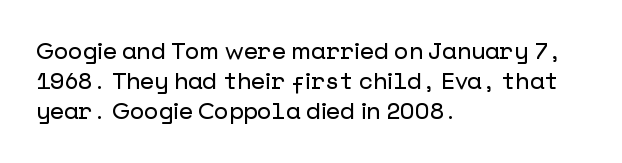
{"italic": "no", "underline": "no", "align": "left", "line_spacing": "normal", "line_spacing_ratio": 1.31, "letter_spacing": "normal", "letter_spacing_em": 0.0, "glyph_px": 23}
